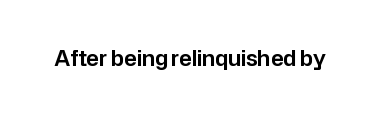
{"italic": "no", "underline": "no", "letter_spacing": "normal", "letter_spacing_em": 0.0, "glyph_px": 21}
